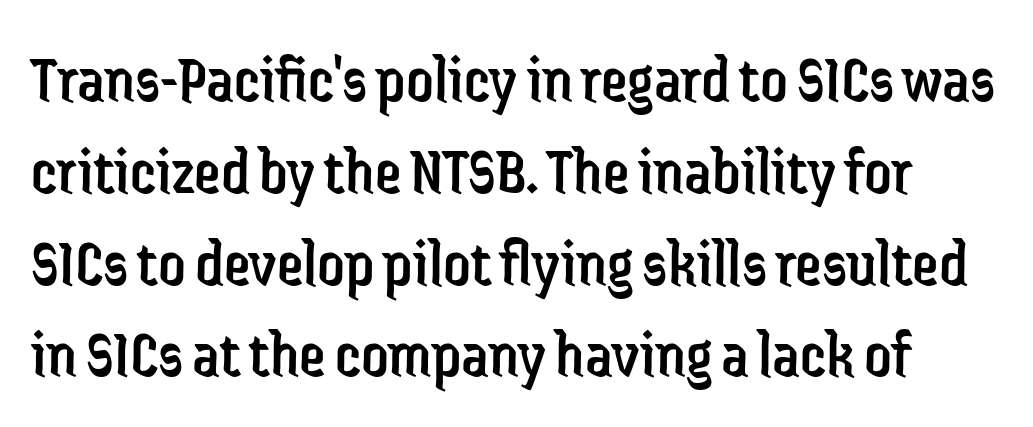
Horizontal bands of white between lines are of average thickness. Does the lettering tilt? It doesn't — this is upright. In terms of letterspacing, this is plain default setting. The typeface chosen for these lines omits serifs. The face used here is proportionally spaced, like ordinary book or web type. Vertical stems look standard width or narrower in stroke.
